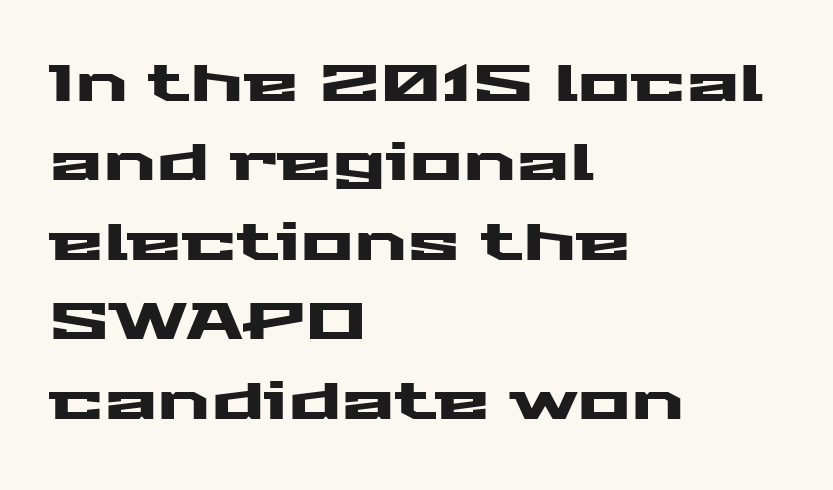
The image shows 50 px wide sans-serif type, upright; set left-aligned, normal line spacing (1.59x), normal letter spacing, not underlined; medium stroke contrast and a medium x-height.
